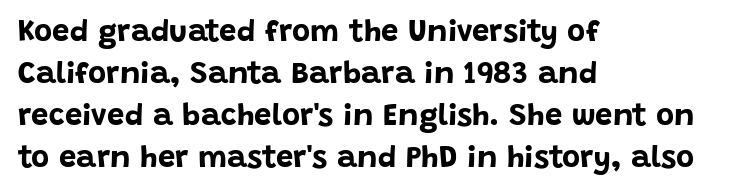
The face used here is a sans, in the tradition of grotesques and geometrics. Observe the ordinary spacing: letters are neighbours, not strangers. Line starts are locked; line ends wander. Ascenders rise straight up at ninety degrees.
